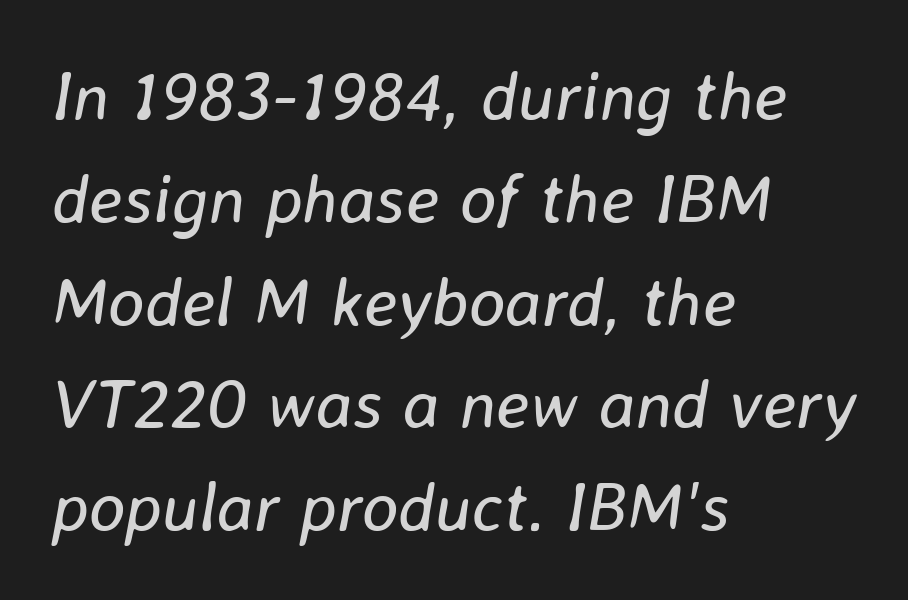
Q: Is the text bold? A: No.
Q: Is the text italic (slanted)? A: Yes, it leans right by about 8 degrees.
Q: Is the text underlined? A: No.
Q: How is the paragraph aligned? A: Left-aligned.
Q: Is the spacing between letters normal or unusually wide? A: Normal.
Q: Is the spacing between lines tight, normal or loose? A: Normal.
Q: Width (condensed, normal, or wide)? A: Normal.
Q: Stroke contrast? A: Low.
Q: x-height? A: Medium.
Q: Monospaced? A: No.
